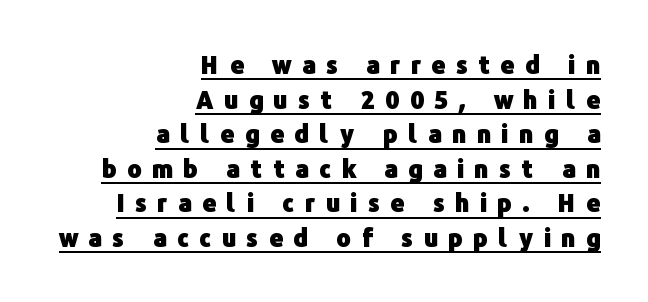
Italic? Not at all — the glyphs are vertical. This sample carries an underscore along the baseline area. What's the leading like? Ordinary, nothing unusual. These lines carry a lot of weight — the face is fully bold.
